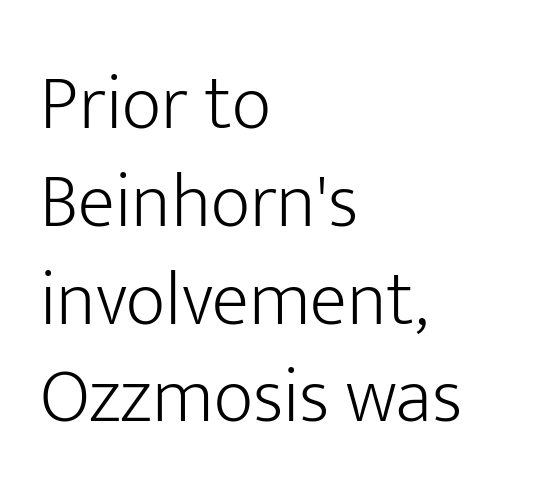
The image shows 77 px light sans-serif type, upright; set left-aligned, normal line spacing (1.27x), normal letter spacing, not underlined; low stroke contrast and a medium x-height.
